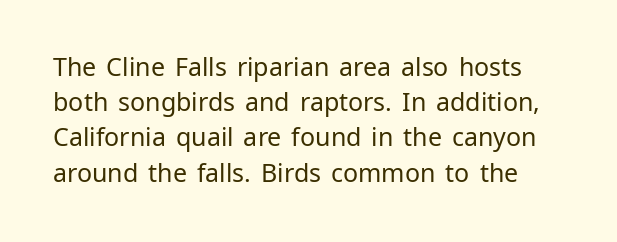
The weight tops out at a normal text grade. Check the space under the baseline: it is left empty. Inter-character spacing is left at the font's built-in metrics. Honestly, the row spacing looks completely unremarkable. The type sits square on the baseline with zero lean.
